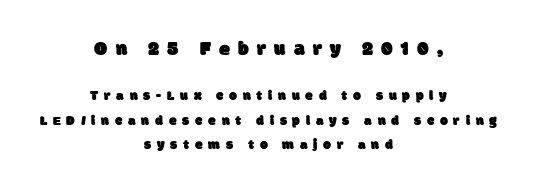
These lines are centered, leaving both edges ragged. A clean baseline with only descenders dipping below it. The initial chunk of copy outweighs the following chunk in type size. The passage shown has open, widely tracked lettering throughout.
